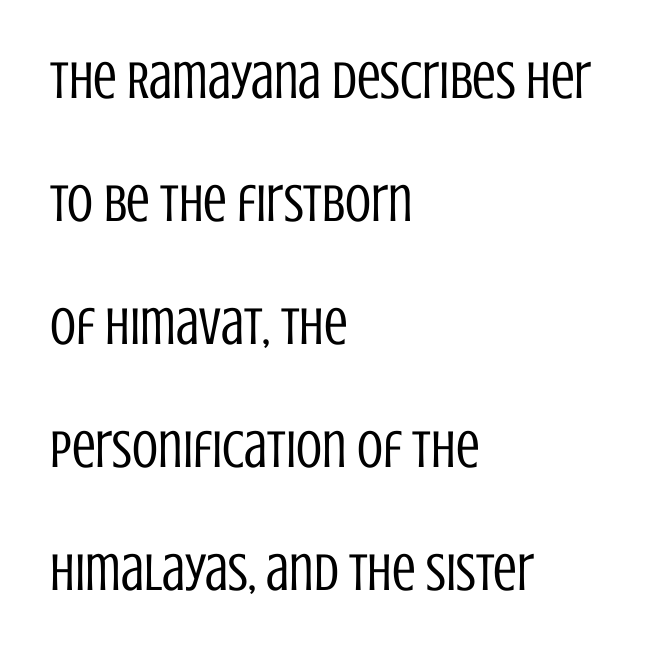
The image shows 53 px regular-weight, condensed sans-serif type, upright; set left-aligned, loose line spacing (2.32x), normal letter spacing, not underlined; low stroke contrast and a large x-height.
